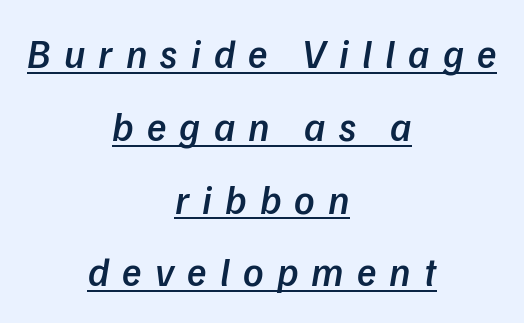
This sample carries an underscore along the baseline area. Unlike a traditional serif, this face leaves its strokes unadorned. A student would call this center alignment; a typographer would say set centered. Varying glyph widths throughout — classic text-font behaviour.
